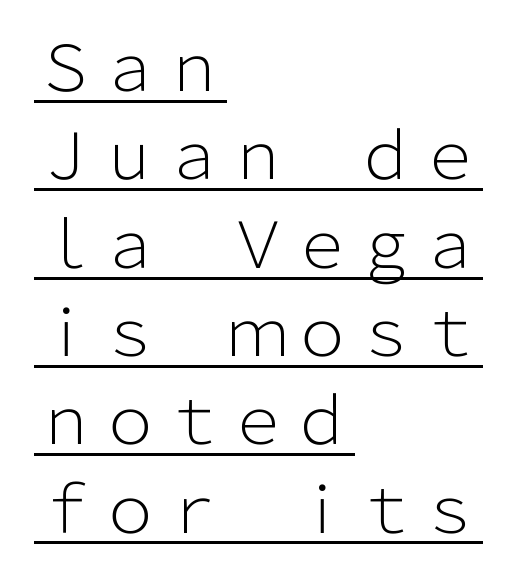
This reads as an unemphasized weight, regular at the heaviest. These lines are rendered in a variable-pitch font. The letters stand upright; this is a roman face. Glance below the letters and you will spot a drawn line.
